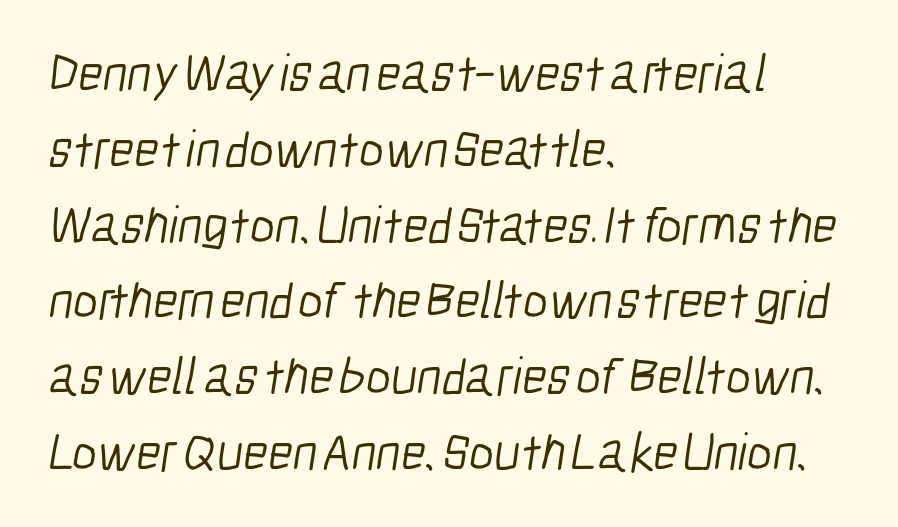
Q: Is the text bold? A: No.
Q: Is the typeface a serif or a sans-serif typeface? A: Sans-serif.
Q: Is the text underlined? A: No.
Q: How is the paragraph aligned? A: Left-aligned.
Q: Is the spacing between letters normal or unusually wide? A: Normal.
Q: Is the spacing between lines tight, normal or loose? A: Normal.
Q: Width (condensed, normal, or wide)? A: Condensed.
Q: Stroke contrast? A: Low.
Q: x-height? A: Medium.
Q: Monospaced? A: No.
